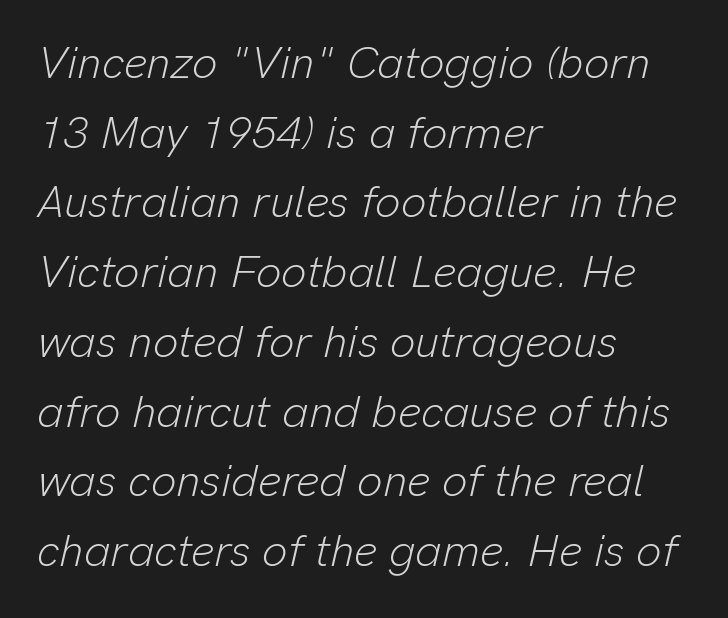
The image shows 45 px light type, italic (leaning right); set left-aligned, normal line spacing (1.55x), normal letter spacing, not underlined; low stroke contrast and a medium x-height.
